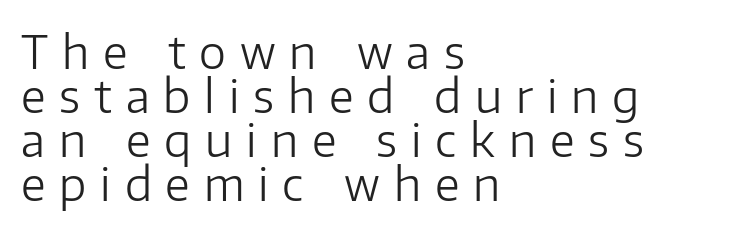
Q: Is the text bold? A: No.
Q: Is the text italic (slanted)? A: No, it is upright.
Q: Is the typeface a serif or a sans-serif typeface? A: Sans-serif.
Q: Is the text underlined? A: No.
Q: How is the paragraph aligned? A: Left-aligned.
Q: Is the spacing between letters normal or unusually wide? A: Unusually wide.
Q: Is the spacing between lines tight, normal or loose? A: Tight.
Q: Width (condensed, normal, or wide)? A: Normal.
Q: Stroke contrast? A: Low.
Q: x-height? A: Medium.
Q: Monospaced? A: No.
